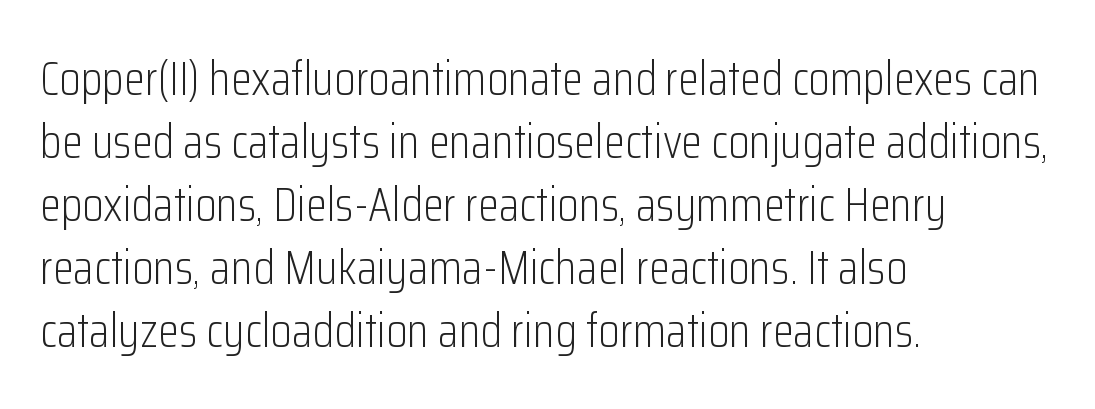
The face used here is proportionally spaced, like ordinary book or web type. Where is the straight margin? On the left. Nobody drew a line under any word here. I'd call this a sans setting — the letters go barefoot.
